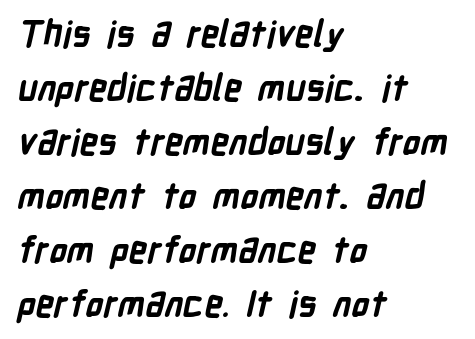
{"serif": "no", "bold": "yes", "weight": "bold", "width": "condensed", "stroke_contrast": "low", "x_height": "medium", "monospaced": "no", "underline": "no", "align": "left", "line_spacing": "normal", "line_spacing_ratio": 1.5, "letter_spacing": "normal", "letter_spacing_em": 0.0, "glyph_px": 36}
